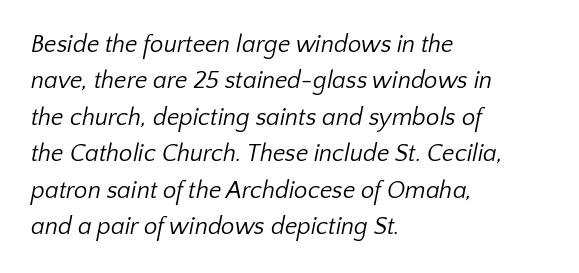
The passage is arranged the way most books set body copy — flush left. Words float on clear page, feet unadorned. No heavy texture on the line: the type isn't bold. If you measured baseline to baseline, you'd find a middling distance. Spacing between characters is what you'd get straight out of the box.
